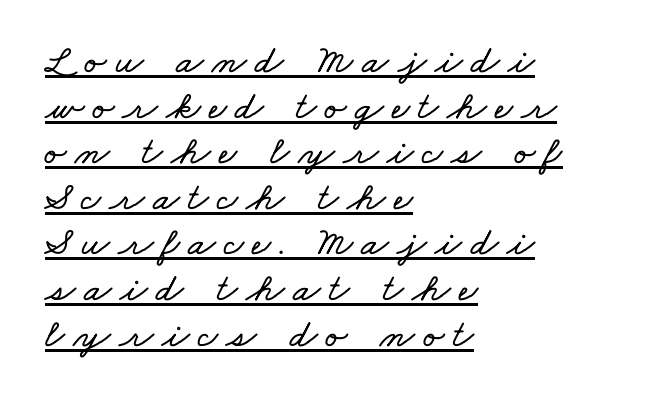
The line-height multiplier appears low, near solid setting. The rag falls on the right side of this text block. You could not count columns in this text — the font is proportionally spaced. Look at the tracking — it's clearly loosened, letters drifting apart. In designer terms, the underline attribute is active on this setting.
